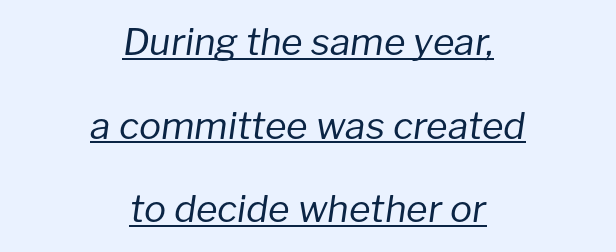
Q: Is the text bold? A: No.
Q: Is the text italic (slanted)? A: Yes, it leans right by about 8 degrees.
Q: Is the text underlined? A: Yes.
Q: How is the paragraph aligned? A: Centered.
Q: Is the spacing between letters normal or unusually wide? A: Normal.
Q: Is the spacing between lines tight, normal or loose? A: Loose.
Q: Width (condensed, normal, or wide)? A: Normal.
Q: Stroke contrast? A: Low.
Q: x-height? A: Medium.
Q: Monospaced? A: No.
